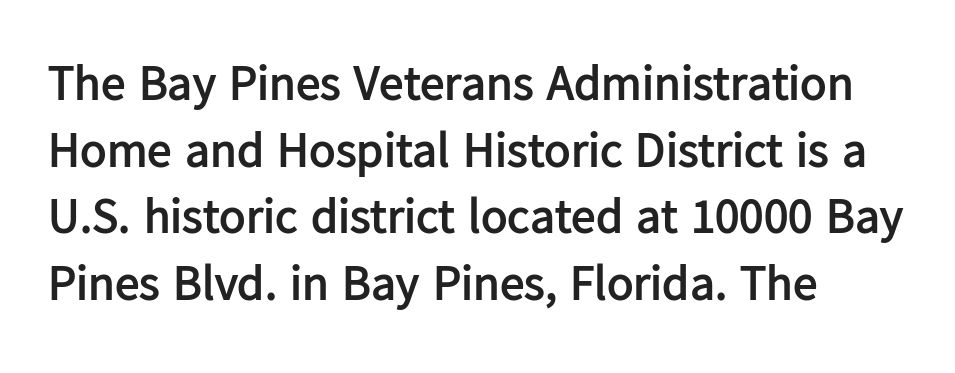
Q: Is the text bold? A: Yes.
Q: Is the text italic (slanted)? A: No, it is upright.
Q: Is the typeface a serif or a sans-serif typeface? A: Sans-serif.
Q: Is the text underlined? A: No.
Q: How is the paragraph aligned? A: Left-aligned.
Q: Is the spacing between letters normal or unusually wide? A: Normal.
Q: Is the spacing between lines tight, normal or loose? A: Normal.
Q: Width (condensed, normal, or wide)? A: Normal.
Q: Stroke contrast? A: Low.
Q: x-height? A: Medium.
Q: Monospaced? A: No.
